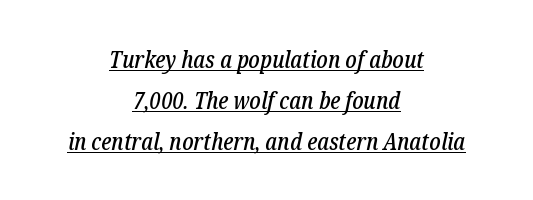
The image shows 24 px text type, italic (leaning right); set centered, normal line spacing (1.7x), normal letter spacing, underlined.
